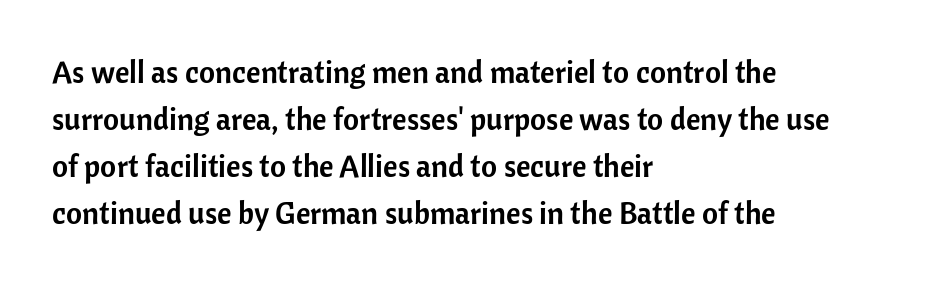
{"serif": "no", "italic": "no", "width": "normal", "stroke_contrast": "low", "x_height": "medium", "monospaced": "no", "underline": "no", "align": "left", "line_spacing": "normal", "line_spacing_ratio": 1.52, "letter_spacing": "normal", "letter_spacing_em": 0.0, "glyph_px": 31}
